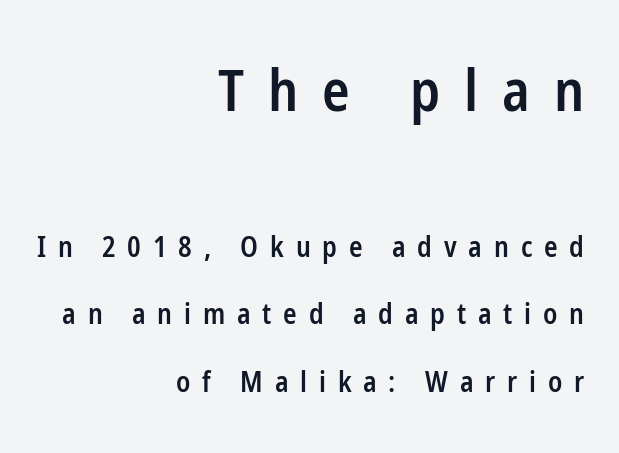
What's the leading like? Stretched, with rows far apart. Is the type bold? Partly — it's a semibold, heavier than regular but not fully bold. You could not count columns in this text — the font is proportionally spaced. The text block is weighted toward the right margin, trailing off unevenly leftward.
